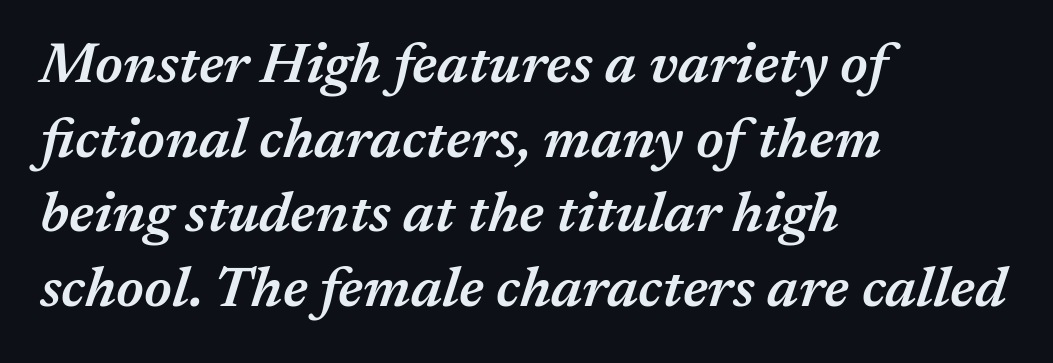
The image shows 57 px semibold type, italic (leaning right); set left-aligned, normal line spacing (1.31x), normal letter spacing, not underlined; medium stroke contrast and a medium x-height.
